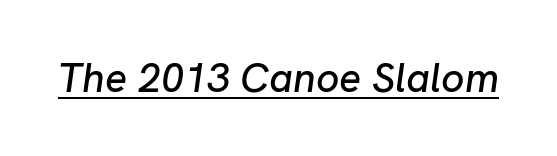
The image shows 41 px text type, italic (leaning right); set normal letter spacing, underlined; low stroke contrast and a medium x-height.
